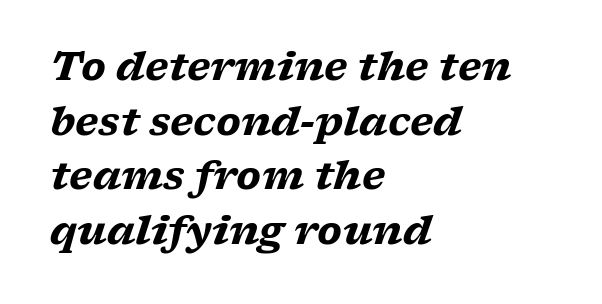
{"serif": "yes", "italic": "yes", "lean": "right", "slant_degrees": 17, "bold": "yes", "weight": "heavy", "width": "wide", "stroke_contrast": "low", "x_height": "medium", "monospaced": "no", "underline": "no", "align": "left", "line_spacing": "normal", "line_spacing_ratio": 1.4, "letter_spacing": "normal", "letter_spacing_em": 0.0, "glyph_px": 39}
